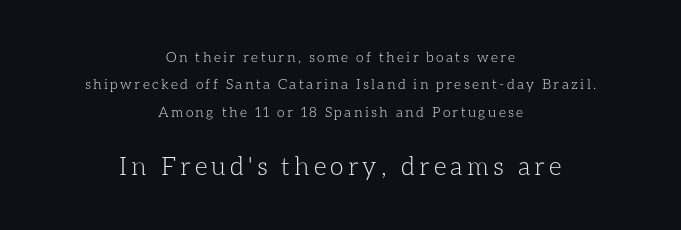
The following chunk of copy outweighs the initial chunk in type size. This sample trades compactness for vertical openness between lines. Is the block centered? Yes — each line is placed symmetrically about the middle. Only glyphs here, with clear space below each row. The characters are drawn with everyday or finer stroke widths. Every character sits straight up, as roman type does.
